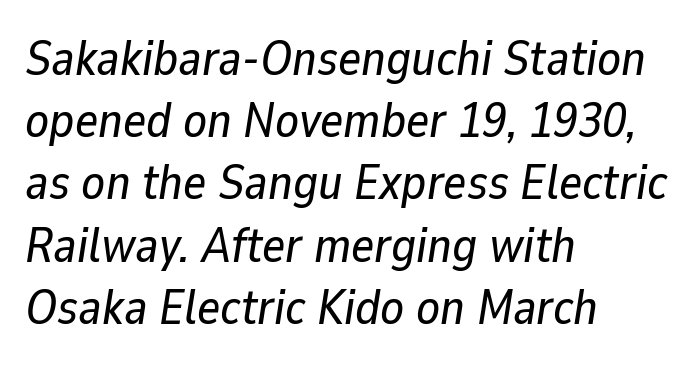
The area under the type is left untouched. Each letter keeps its own natural width here, so spacing adapts to shape. Leftover space on each line is placed entirely after the last word. The text carries the slant typical of an italic or oblique font. Inter-character spacing is left at the font's built-in metrics. Regular leading.
